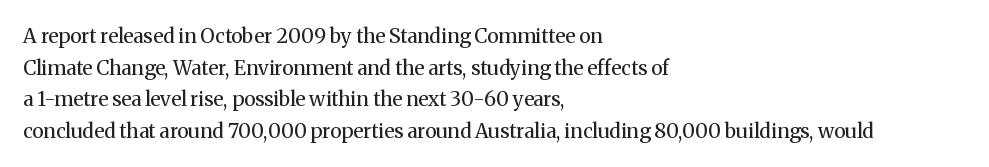
Teacher's note: observe the even left margin — that is flush-left alignment. The passage shown is not underscored anywhere. The rendering uses a moderate line-height, typical for paragraphs. Ascenders rise straight up at ninety degrees. Nobody touched the tracking dial on this one.
